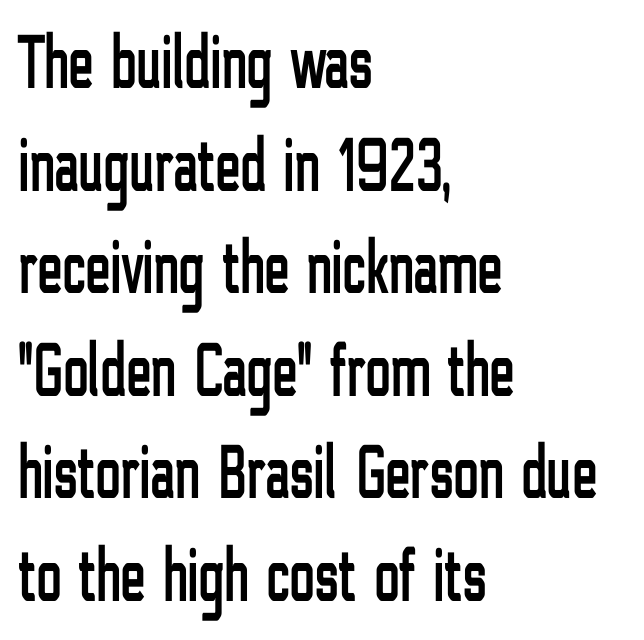
Q: Is the text italic (slanted)? A: No, it is upright.
Q: Is the typeface a serif or a sans-serif typeface? A: Sans-serif.
Q: Is the text underlined? A: No.
Q: How is the paragraph aligned? A: Left-aligned.
Q: Is the spacing between letters normal or unusually wide? A: Normal.
Q: Is the spacing between lines tight, normal or loose? A: Normal.
Q: Width (condensed, normal, or wide)? A: Condensed.
Q: Stroke contrast? A: Low.
Q: x-height? A: Medium.
Q: Monospaced? A: No.
